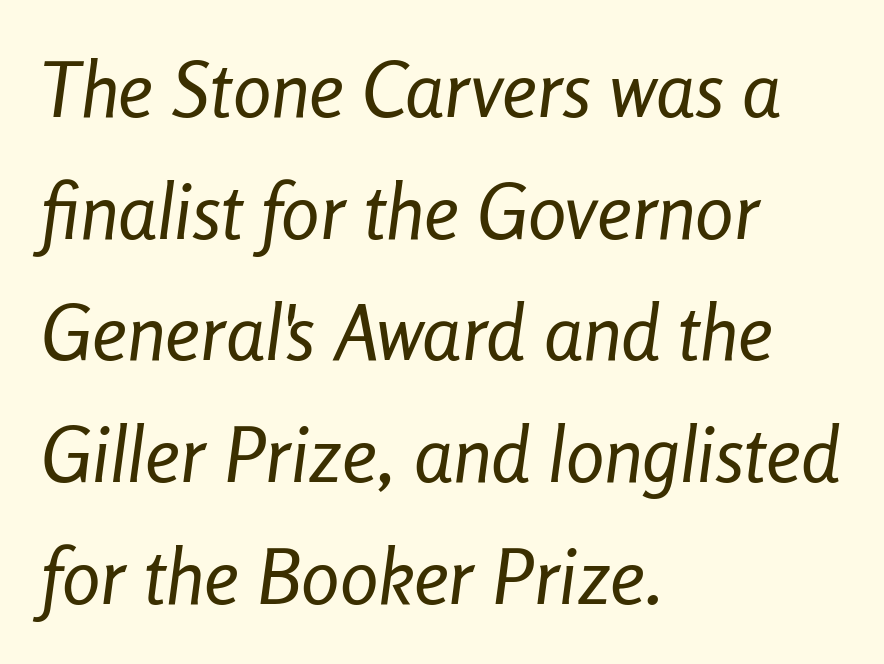
{"italic": "yes", "lean": "right", "slant_degrees": 8, "bold": "no", "weight": "regular", "width": "condensed", "stroke_contrast": "low", "x_height": "medium", "monospaced": "no", "underline": "no", "align": "left", "line_spacing": "normal", "line_spacing_ratio": 1.58, "letter_spacing": "normal", "letter_spacing_em": 0.0, "glyph_px": 77}
